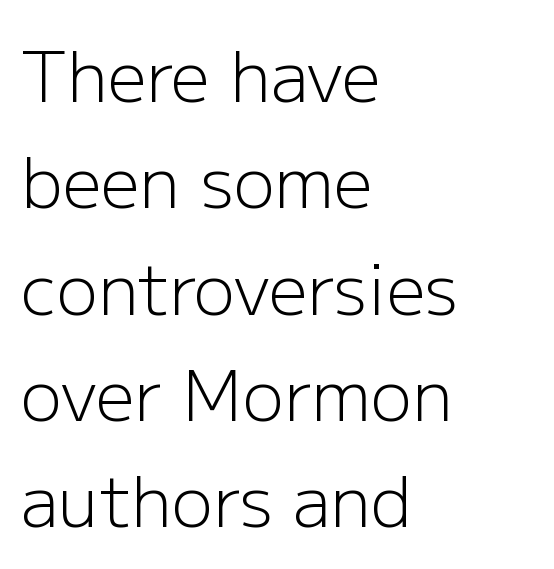
{"serif": "no", "italic": "no", "bold": "no", "weight": "light", "width": "normal", "stroke_contrast": "low", "x_height": "medium", "monospaced": "no", "underline": "no", "align": "left", "line_spacing": "normal", "line_spacing_ratio": 1.54, "letter_spacing": "normal", "letter_spacing_em": 0.0, "glyph_px": 69}
